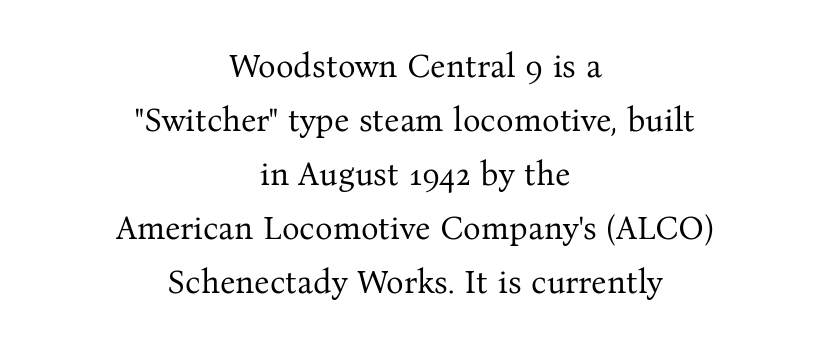
Q: Is the text bold? A: No.
Q: Is the text italic (slanted)? A: No, it is upright.
Q: Is the typeface a serif or a sans-serif typeface? A: Serif.
Q: Is the text underlined? A: No.
Q: How is the paragraph aligned? A: Centered.
Q: Is the spacing between letters normal or unusually wide? A: Normal.
Q: Is the spacing between lines tight, normal or loose? A: Normal.
Q: Width (condensed, normal, or wide)? A: Normal.
Q: Stroke contrast? A: Medium.
Q: x-height? A: Medium.
Q: Monospaced? A: No.
